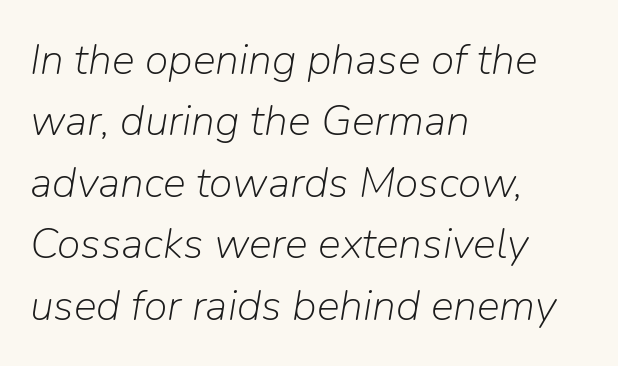
{"italic": "yes", "lean": "right", "slant_degrees": 9, "bold": "no", "weight": "light", "width": "normal", "stroke_contrast": "low", "x_height": "medium", "monospaced": "no", "underline": "no", "align": "left", "line_spacing": "normal", "line_spacing_ratio": 1.43, "letter_spacing": "normal", "letter_spacing_em": 0.0, "glyph_px": 43}
